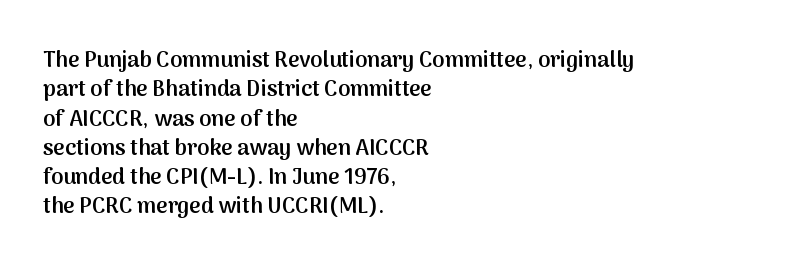
The image shows 22 px text type, upright; set left-aligned, normal line spacing (1.33x), normal letter spacing, not underlined.
